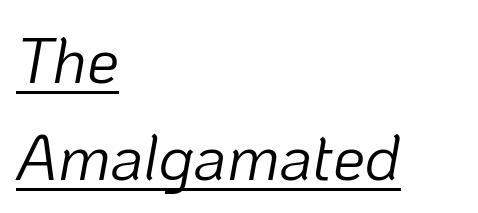
Q: Is the text bold? A: No.
Q: Is the text italic (slanted)? A: Yes, it leans right by about 10 degrees.
Q: Is the text underlined? A: Yes.
Q: How is the paragraph aligned? A: Left-aligned.
Q: Is the spacing between letters normal or unusually wide? A: Normal.
Q: Is the spacing between lines tight, normal or loose? A: Normal.
Q: Width (condensed, normal, or wide)? A: Normal.
Q: Stroke contrast? A: Low.
Q: x-height? A: Medium.
Q: Monospaced? A: No.
